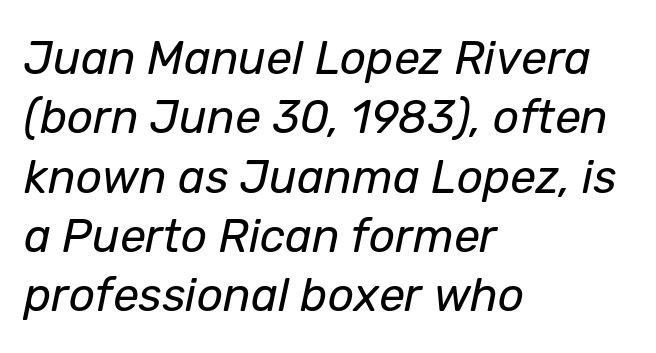
The image shows 46 px regular-weight type, italic (leaning right); set left-aligned, normal line spacing (1.29x), normal letter spacing, not underlined; low stroke contrast and a medium x-height.
